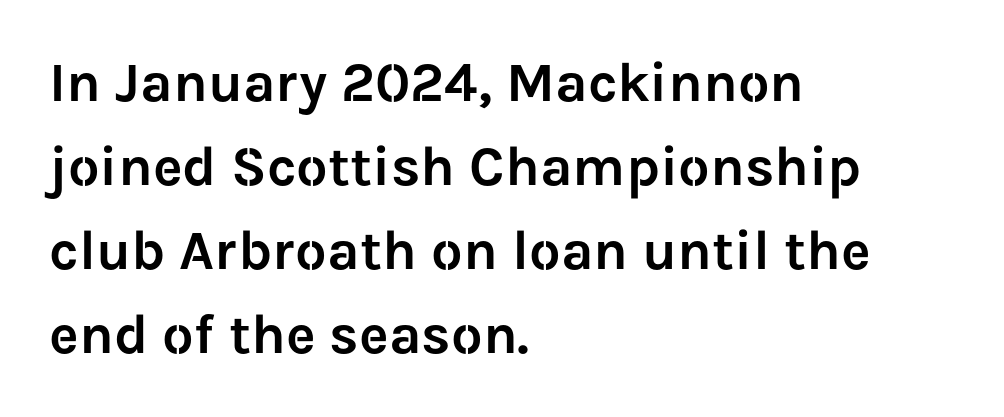
{"serif": "no", "italic": "no", "width": "normal", "stroke_contrast": "low", "x_height": "medium", "monospaced": "no", "underline": "no", "align": "left", "line_spacing": "normal", "line_spacing_ratio": 1.5, "letter_spacing": "normal", "letter_spacing_em": 0.0, "glyph_px": 56}
